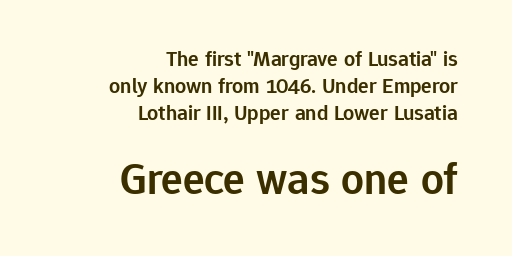
The image shows 45 px semibold sans-serif type, upright; set right-aligned, line spacing 1.22x, normal letter spacing, not underlined; the second (bottom) block is 2.05x larger; low stroke contrast and a medium x-height.
